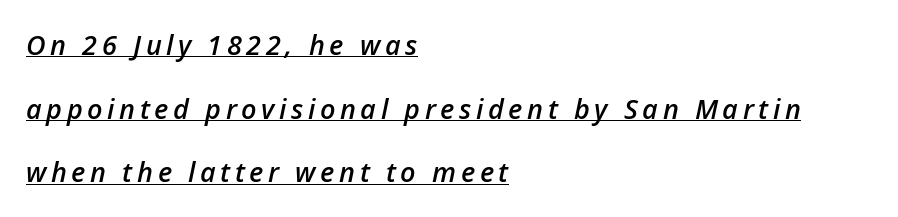
The image shows 27 px text type, italic (leaning right); set left-aligned, loose line spacing (2.36x), underlined.
